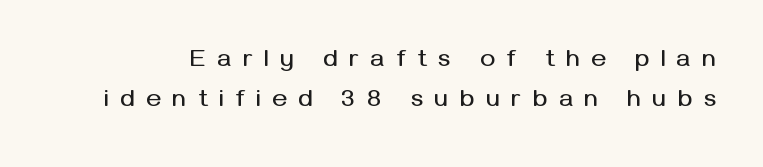
This sample keeps an unexceptional amount of space between lines. The zone under the glyphs is completely vacant. Substantial extra tracking has been applied to these lines. Do the letters lean? They stand straight.
